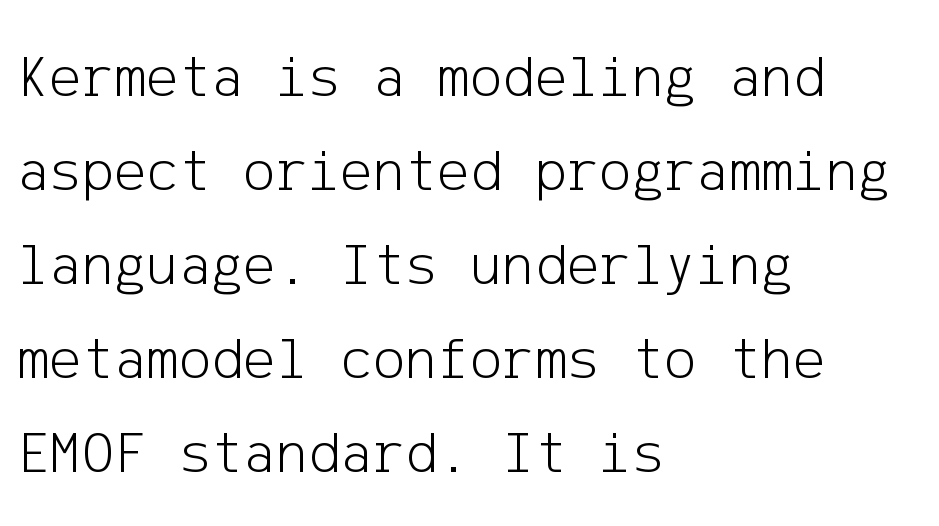
{"serif": "no", "italic": "no", "bold": "no", "weight": "light", "width": "normal", "stroke_contrast": "low", "x_height": "medium", "underline": "no", "align": "left", "line_spacing": "normal", "line_spacing_ratio": 1.54, "letter_spacing": "normal", "letter_spacing_em": 0.0, "glyph_px": 61}
